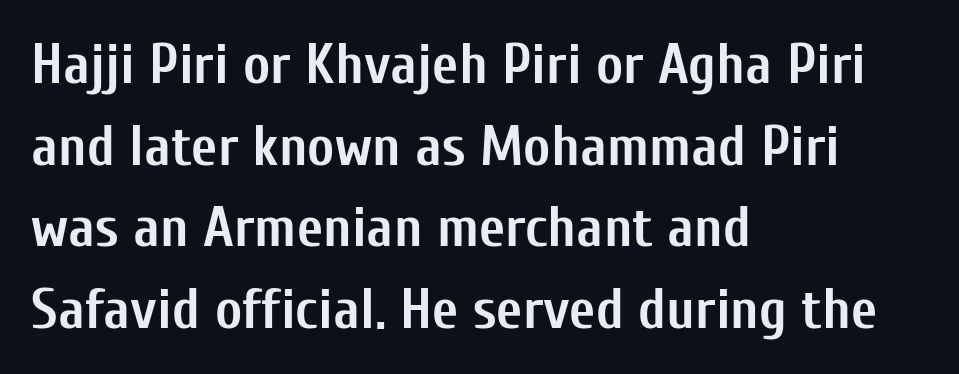
The image shows 57 px semibold, condensed sans-serif type, upright; set left-aligned, normal line spacing (1.43x), normal letter spacing, not underlined; low stroke contrast and a medium x-height.
